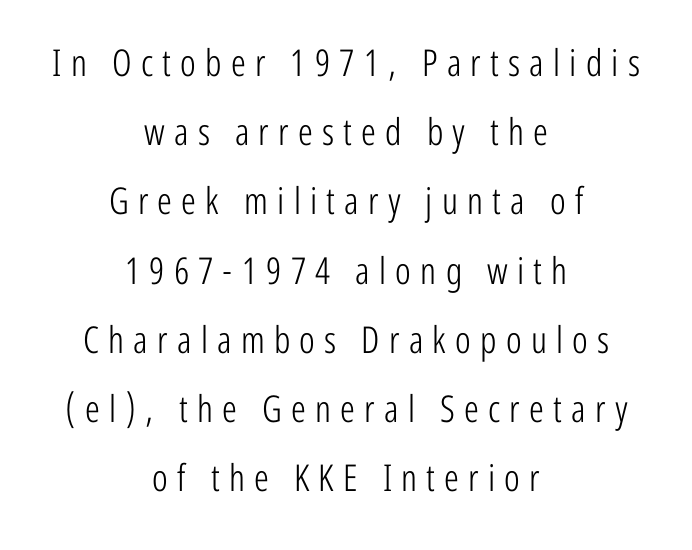
The image shows 37 px light, condensed sans-serif type, upright; set centered, line spacing 1.87x, unusually wide letter spacing (+0.25 em), not underlined; low stroke contrast and a medium x-height.
